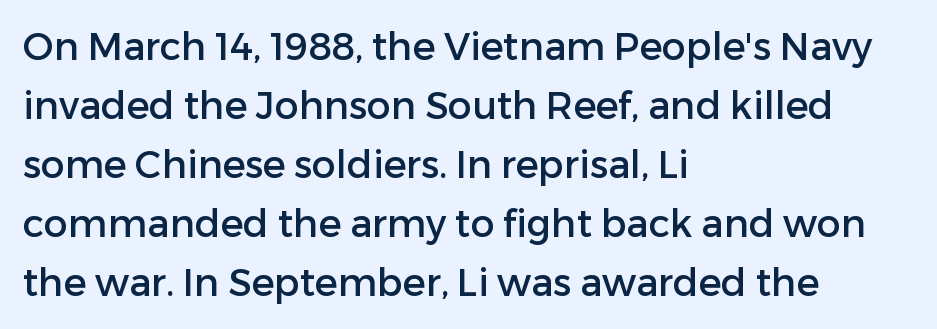
Q: Is the text italic (slanted)? A: No, it is upright.
Q: Is the typeface a serif or a sans-serif typeface? A: Sans-serif.
Q: Is the text underlined? A: No.
Q: How is the paragraph aligned? A: Left-aligned.
Q: Is the spacing between letters normal or unusually wide? A: Normal.
Q: Is the spacing between lines tight, normal or loose? A: Normal.
Q: Width (condensed, normal, or wide)? A: Normal.
Q: Stroke contrast? A: Low.
Q: x-height? A: Medium.
Q: Monospaced? A: No.
